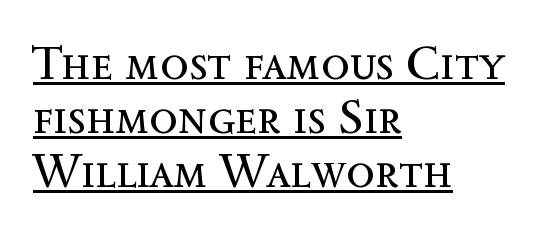
Q: Is the text bold? A: No.
Q: Is the text italic (slanted)? A: No, it is upright.
Q: Is the text underlined? A: Yes.
Q: How is the paragraph aligned? A: Left-aligned.
Q: Is the spacing between letters normal or unusually wide? A: Normal.
Q: Is the spacing between lines tight, normal or loose? A: Tight.
Q: Width (condensed, normal, or wide)? A: Normal.
Q: x-height? A: Medium.
Q: Monospaced? A: No.
